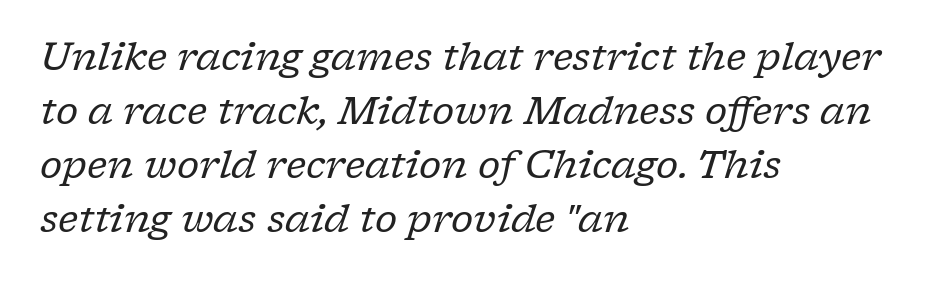
Q: Is the text bold? A: No.
Q: Is the text italic (slanted)? A: Yes, it leans right by about 17 degrees.
Q: Is the typeface a serif or a sans-serif typeface? A: Serif.
Q: Is the text underlined? A: No.
Q: How is the paragraph aligned? A: Left-aligned.
Q: Is the spacing between letters normal or unusually wide? A: Normal.
Q: Is the spacing between lines tight, normal or loose? A: Normal.
Q: Width (condensed, normal, or wide)? A: Normal.
Q: Stroke contrast? A: Low.
Q: x-height? A: Medium.
Q: Monospaced? A: No.
